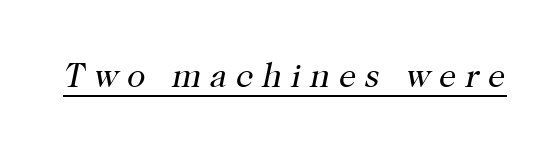
The image shows 34 px regular-weight serif type, italic (leaning right); set unusually wide letter spacing (+0.26 em), underlined; high stroke contrast and a medium x-height.
